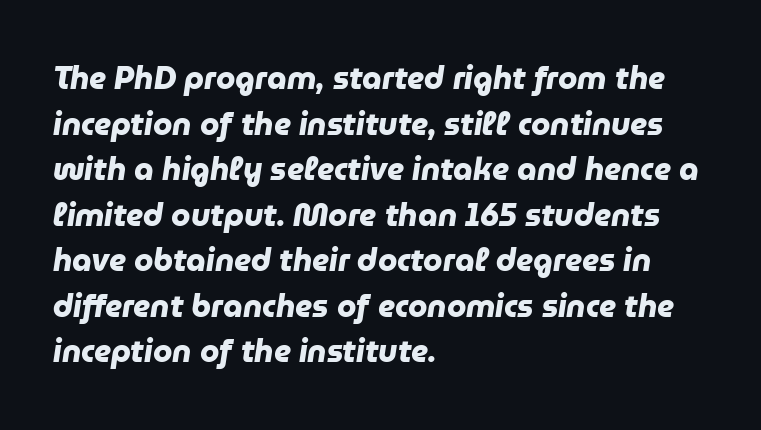
No extra tracking has been applied to these lines. Typeset ragged right — the left edge is the straight one. Reading down the column, the eye jumps a familiar distance to each next line. The face used here is proportionally spaced, like ordinary book or web type. To sum up the face: it is a sans, with no serifs. A full-strength bold gives these letters their thick strokes.
